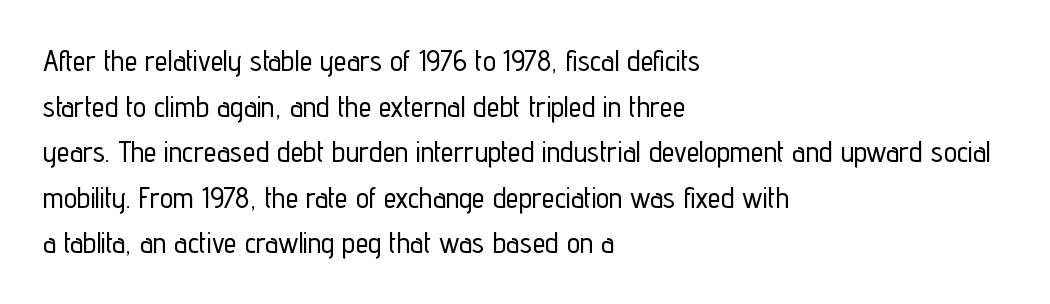
This rendering uses left alignment, leaving the right contour irregular. Is the letter spacing exaggerated? No — it looks like the ordinary default. Here the designer chose a conventional face with non-uniform glyph widths. The baseline area is clear. Nothing sits at the stroke ends, so this counts as sans-serif.
